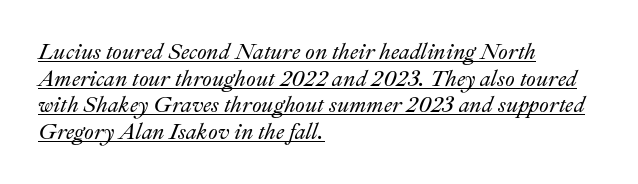
Standard letterfit; no display-style spreading of the glyphs. Every word sits above its own underline. Caption: multi-line text, flush left, ragged right. The rendering applies a slant to the glyphs.
